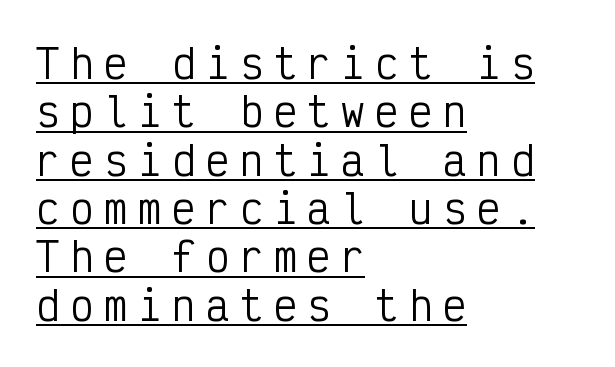
Display-style spreading of the glyphs; the letterfit is very open. Decoration check: the copy is underlined. A roman cut, with each character standing at attention. Each line starts at the same left margin while the right side varies.
